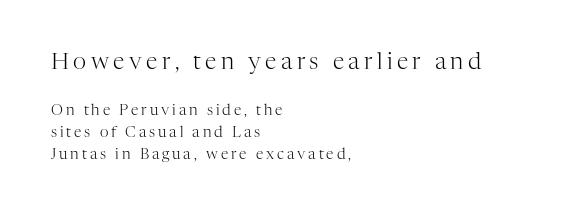
In terms of posture, this sample is upright. The upper block of text is set noticeably larger than the block beneath it. The characters are drawn with everyday or finer stroke widths. Horizontal alignment here is leftward, the default for most running prose. The block of text has a typical density, with ordinary space between rows.
